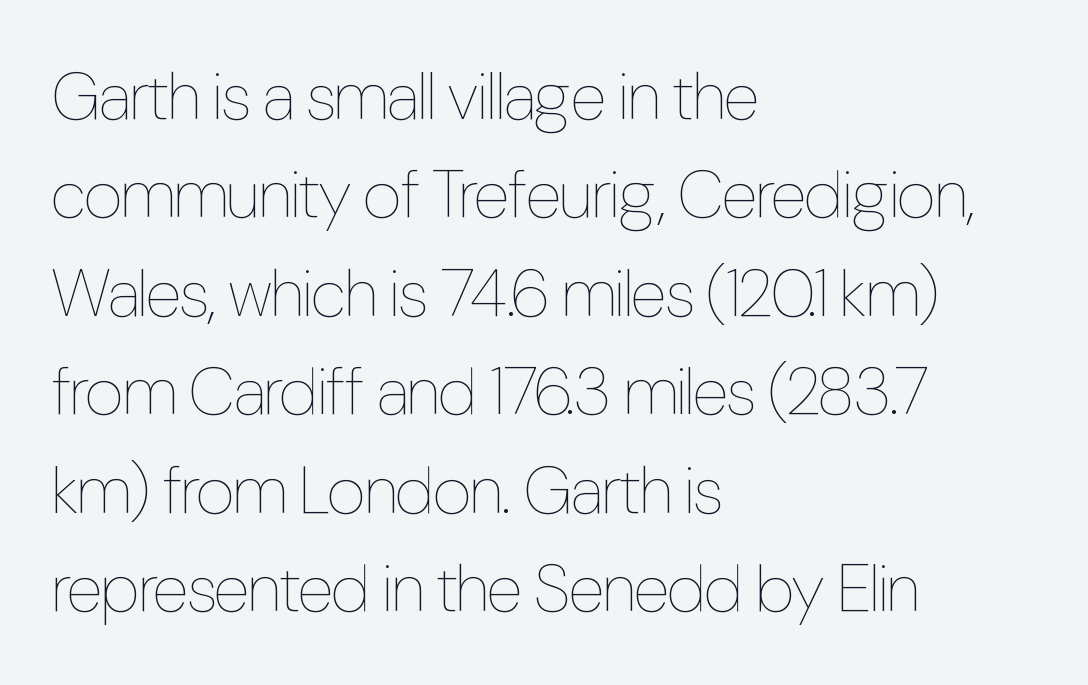
The letters look calm and open, with moderate or lighter stems. The rendering uses natural spacing where letterforms have individual widths. These lines are set flush left with a ragged right edge. The font's upright variant was chosen for this text.
